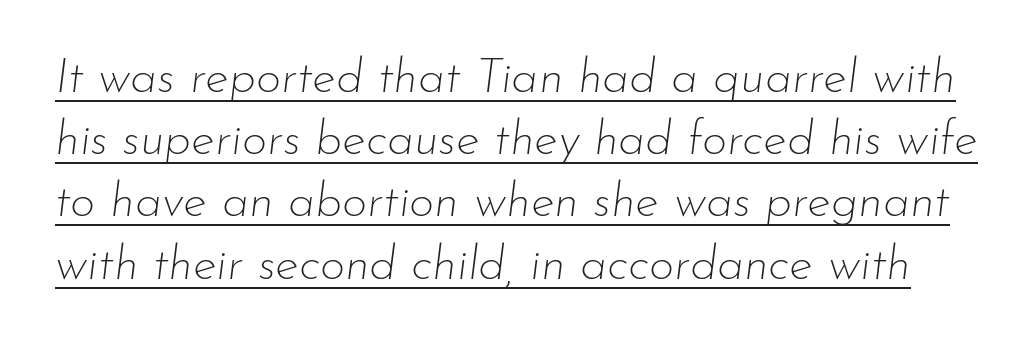
{"italic": "yes", "lean": "right", "slant_degrees": 7, "bold": "no", "weight": "thin", "width": "normal", "stroke_contrast": "low", "x_height": "small", "monospaced": "no", "underline": "yes", "line_spacing": "normal", "line_spacing_ratio": 1.27, "letter_spacing": "normal", "letter_spacing_em": 0.0, "glyph_px": 49}
